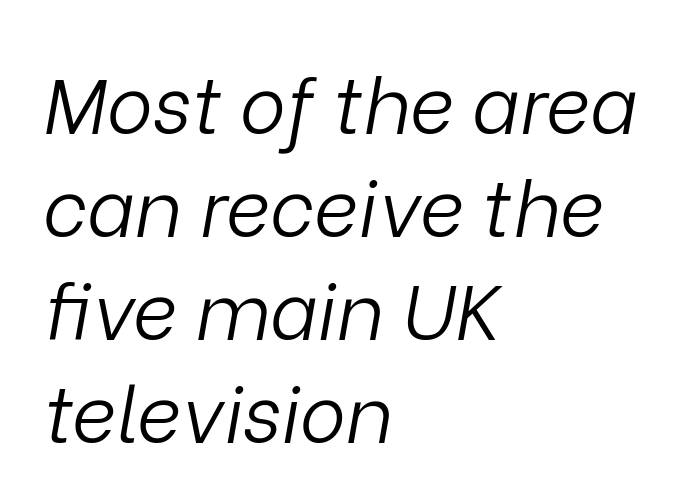
{"italic": "yes", "lean": "right", "slant_degrees": 9, "bold": "no", "weight": "light", "width": "normal", "stroke_contrast": "low", "x_height": "medium", "monospaced": "no", "underline": "no", "align": "left", "line_spacing": "normal", "line_spacing_ratio": 1.32, "letter_spacing": "normal", "letter_spacing_em": 0.0, "glyph_px": 78}
